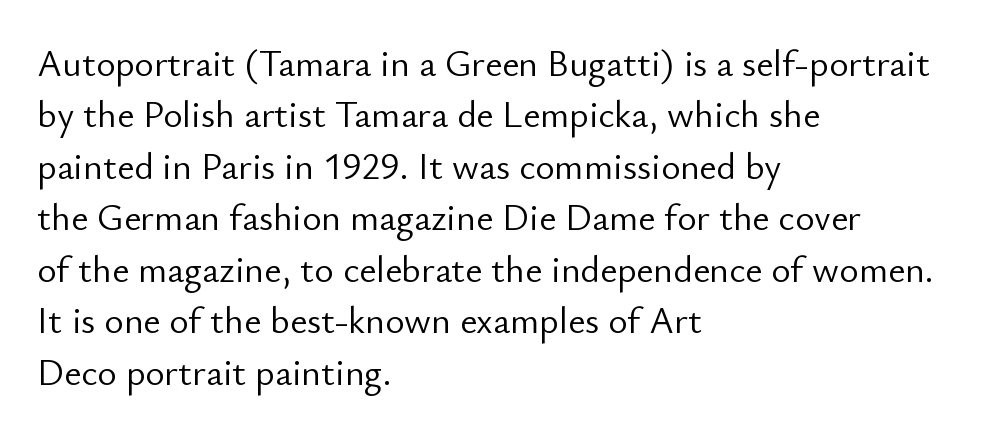
The image shows 37 px light sans-serif type, upright; set left-aligned, normal line spacing (1.39x), normal letter spacing, not underlined; low stroke contrast and a small x-height.
